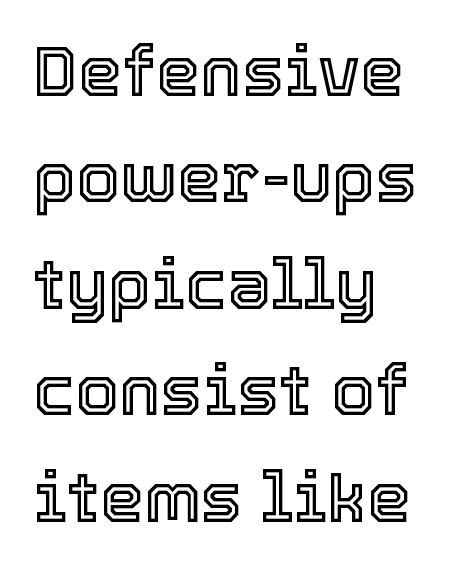
The image shows 70 px text type, upright; set left-aligned, normal line spacing (1.52x), normal letter spacing, not underlined; a medium x-height.
